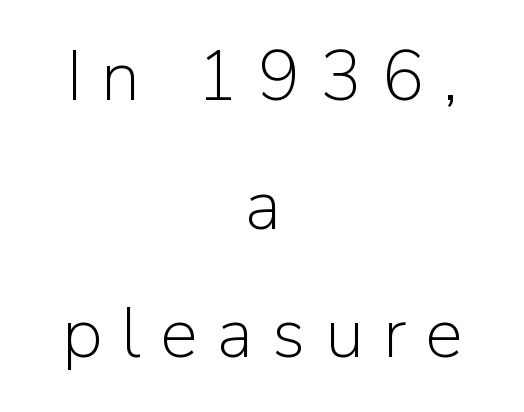
{"serif": "no", "italic": "no", "bold": "no", "weight": "light", "width": "normal", "stroke_contrast": "low", "x_height": "medium", "monospaced": "no", "underline": "no", "align": "center", "line_spacing_ratio": 1.81, "letter_spacing": "wide", "letter_spacing_em": 0.27, "glyph_px": 71}
